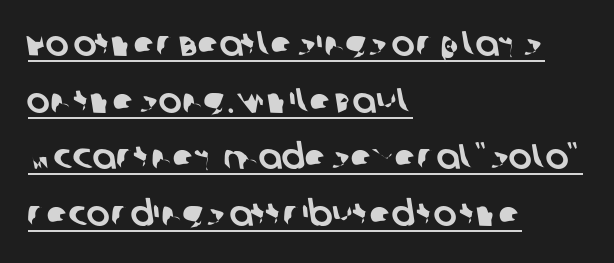
Caption: lettering with a line underneath. The letters advance in unequal steps, a hallmark of proportional type. Nobody touched the tracking dial on this one. How would I describe the line gaps? Plain and ordinary. I'd call this a sans setting — the letters go barefoot.
